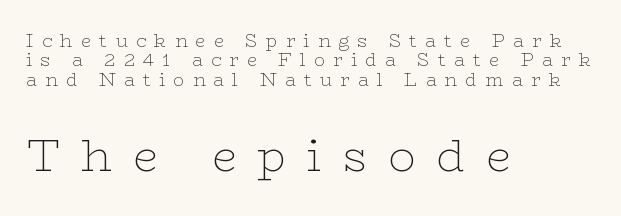
{"serif": "yes", "italic": "no", "bold": "no", "weight": "thin", "width": "wide", "stroke_contrast": "low", "x_height": "medium", "monospaced": "no", "underline": "no", "align": "left", "line_spacing": "tight", "line_spacing_ratio": 1.07, "letter_spacing": "wide", "letter_spacing_em": 0.46, "larger_block": "second", "size_ratio": 2.5, "glyph_px": 45}
